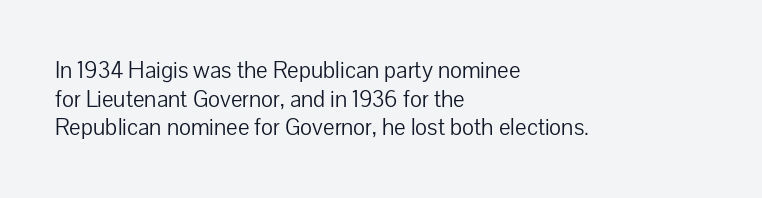
Q: Is the text bold? A: No.
Q: Is the text italic (slanted)? A: No, it is upright.
Q: Is the text underlined? A: No.
Q: How is the paragraph aligned? A: Left-aligned.
Q: Is the spacing between letters normal or unusually wide? A: Normal.
Q: Is the spacing between lines tight, normal or loose? A: Normal.
